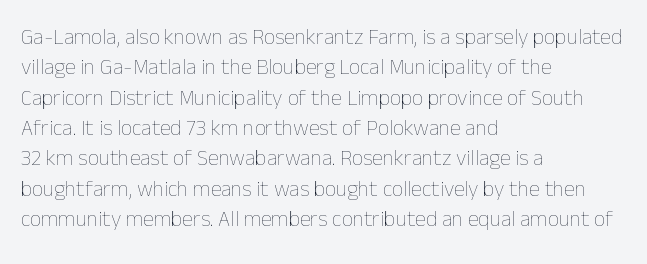
The image shows 22 px text type, upright; set left-aligned, normal line spacing (1.38x), normal letter spacing, not underlined.
